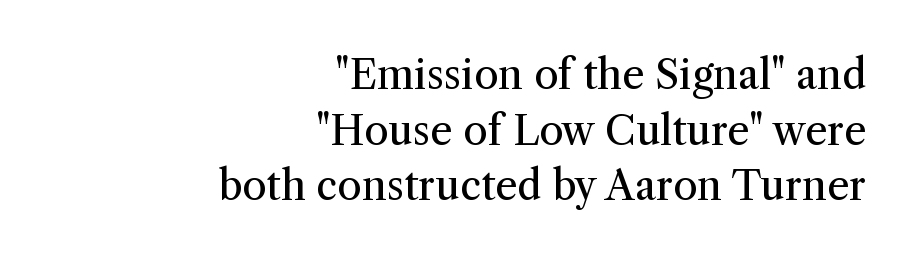
The image shows 40 px regular-weight serif type, upright; set right-aligned, normal line spacing (1.39x), normal letter spacing, not underlined; medium stroke contrast and a medium x-height.
